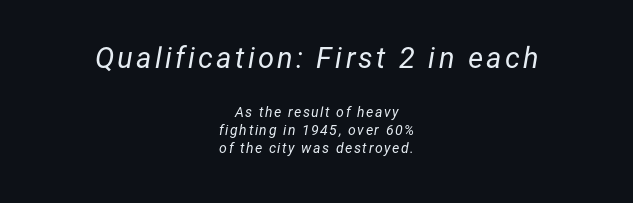
Q: Is the text bold? A: No.
Q: Is the text italic (slanted)? A: Yes, it leans right by about 12 degrees.
Q: Is the text underlined? A: No.
Q: How is the paragraph aligned? A: Centered.
Q: Is the spacing between lines tight, normal or loose? A: Normal.
Q: Which block of text is set in a larger size, the first (top) or the second (bottom)? A: The first (top) one.
Q: Width (condensed, normal, or wide)? A: Normal.
Q: Stroke contrast? A: Low.
Q: x-height? A: Medium.
Q: Monospaced? A: No.
